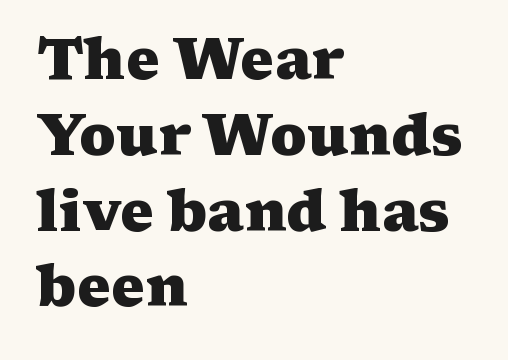
The image shows 57 px heavy, wide serif type, upright; set left-aligned, normal line spacing (1.33x), normal letter spacing, not underlined; medium stroke contrast and a medium x-height.
